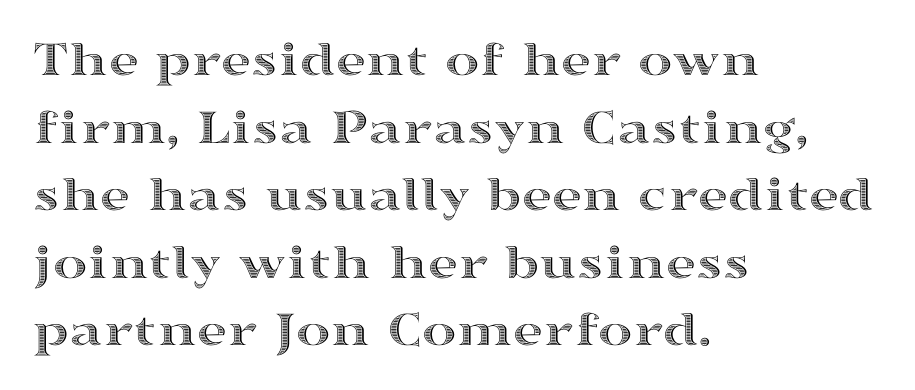
Only glyphs here, with clear space below each row. Does the copy run flush right? No — it runs flush left. Each new line begins a customary step beneath the previous one. Think of a printed novel: that variable character pitch is what you see here. Characters remain perfectly vertical along every line. Is the letter spacing exaggerated? No — it looks like the ordinary default.
